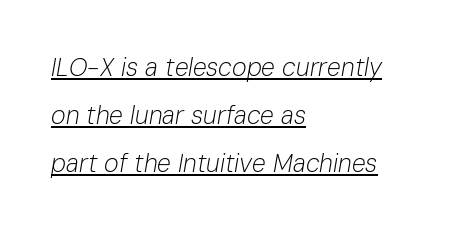
The image shows 25 px text type, italic (leaning right); set left-aligned, loose line spacing (1.92x), normal letter spacing, underlined.
